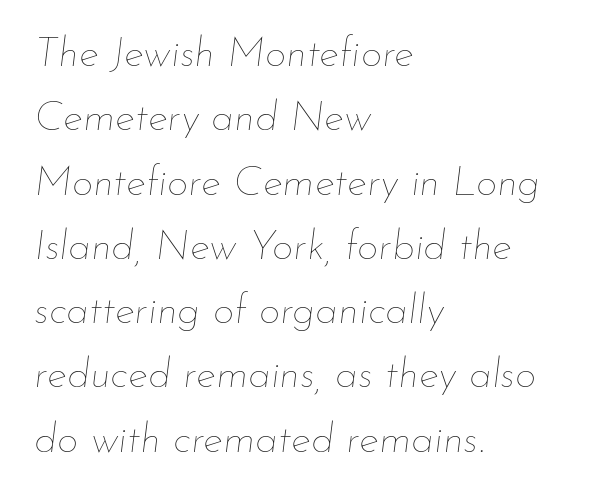
The image shows 42 px thin type, italic (leaning right); set left-aligned, normal line spacing (1.53x), normal letter spacing, not underlined; low stroke contrast and a small x-height.
